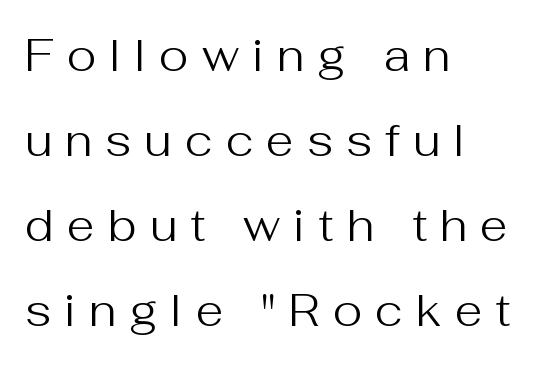
{"serif": "no", "italic": "no", "bold": "no", "weight": "regular", "width": "normal", "stroke_contrast": "medium", "x_height": "medium", "monospaced": "no", "underline": "no", "align": "left", "line_spacing_ratio": 1.89, "letter_spacing": "wide", "letter_spacing_em": 0.29, "glyph_px": 45}
